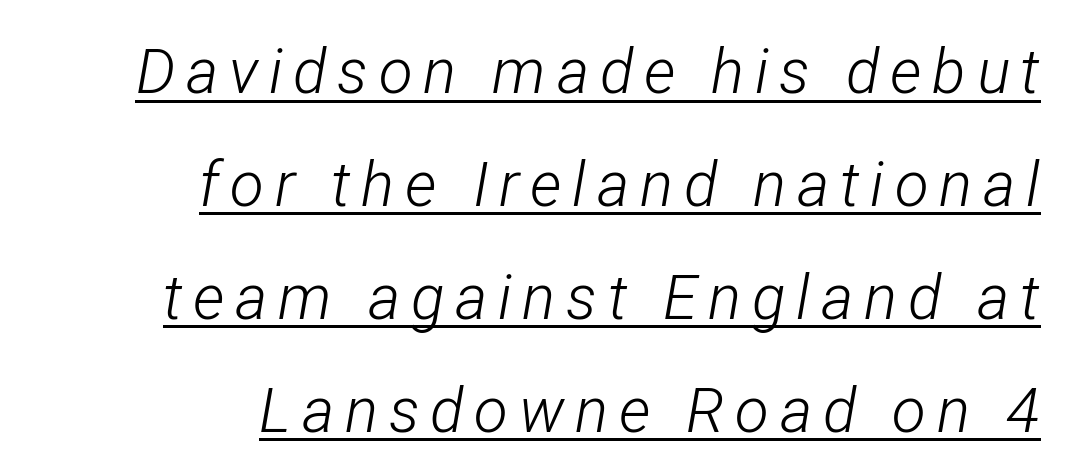
Q: Is the text bold? A: No.
Q: Is the text italic (slanted)? A: Yes, it leans right by about 12 degrees.
Q: Is the text underlined? A: Yes.
Q: How is the paragraph aligned? A: Right-aligned.
Q: Width (condensed, normal, or wide)? A: Condensed.
Q: Stroke contrast? A: Low.
Q: x-height? A: Medium.
Q: Monospaced? A: No.
